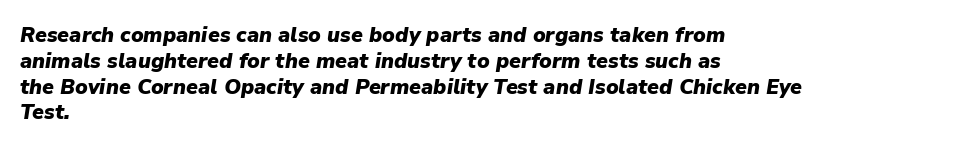
Q: Is the text bold? A: Yes.
Q: Is the text italic (slanted)? A: Yes, it leans right by about 9 degrees.
Q: Is the text underlined? A: No.
Q: How is the paragraph aligned? A: Left-aligned.
Q: Is the spacing between letters normal or unusually wide? A: Normal.
